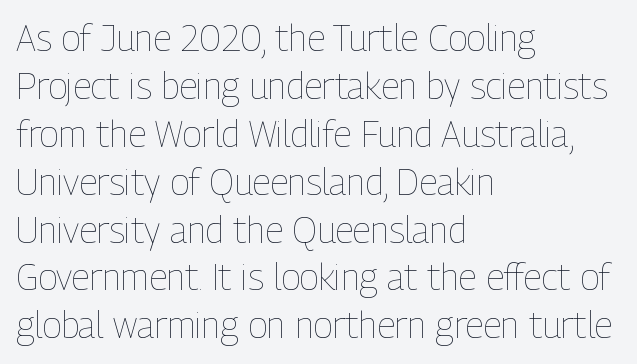
Q: Is the text bold? A: No.
Q: Is the text italic (slanted)? A: No, it is upright.
Q: Is the text underlined? A: No.
Q: How is the paragraph aligned? A: Left-aligned.
Q: Is the spacing between letters normal or unusually wide? A: Normal.
Q: Is the spacing between lines tight, normal or loose? A: Normal.
Q: Width (condensed, normal, or wide)? A: Condensed.
Q: Stroke contrast? A: Low.
Q: x-height? A: Medium.
Q: Monospaced? A: No.
